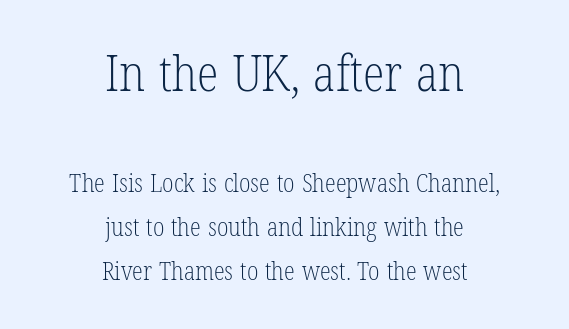
{"serif": "yes", "italic": "no", "bold": "no", "weight": "light", "width": "condensed", "stroke_contrast": "low", "x_height": "medium", "monospaced": "no", "underline": "no", "align": "center", "line_spacing_ratio": 1.76, "letter_spacing": "normal", "letter_spacing_em": 0.0, "larger_block": "first", "size_ratio": 2.0, "glyph_px": 50}
